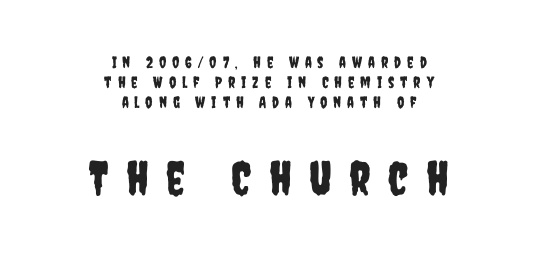
Whoever set this made the second block the dominant, larger element. The passage shown is typed in a proportional face where columns would drift. The vertical gap from one line to the next is medium. Neither beginnings nor endings align; midpoints do. If you drew a line through each stem, it would be perfectly vertical. Words appear elongated and porous because spacing is wide.
